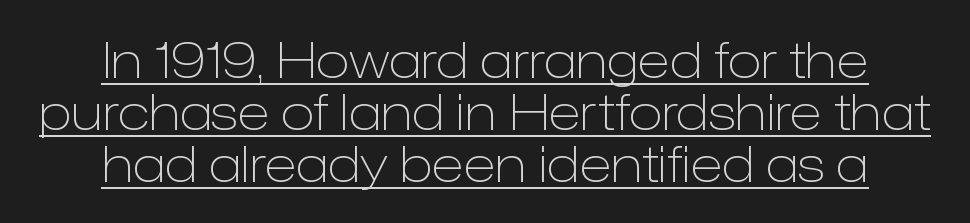
The image shows 50 px light sans-serif type, upright; set centered, tight line spacing (1.04x), normal letter spacing, underlined; low stroke contrast and a medium x-height.
